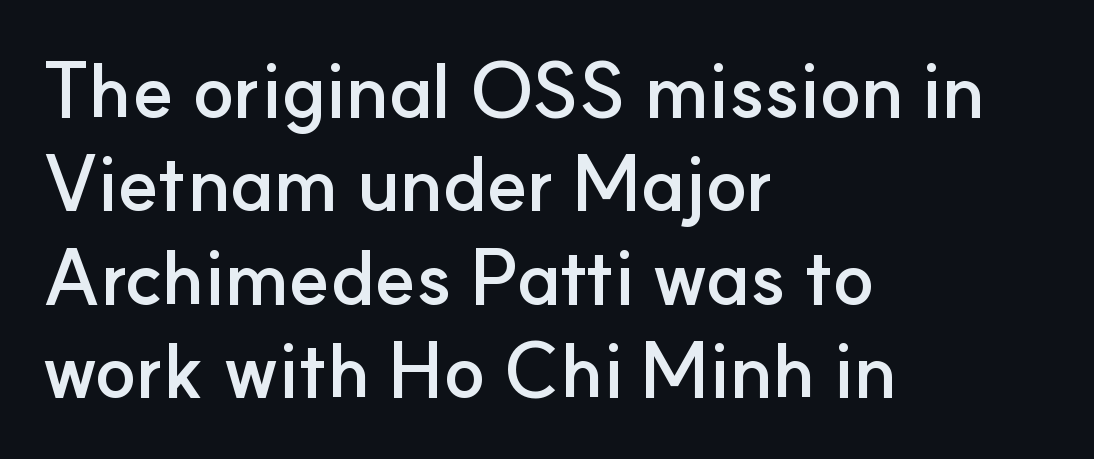
{"serif": "no", "italic": "no", "bold": "yes", "weight": "semibold", "width": "normal", "stroke_contrast": "low", "x_height": "small", "monospaced": "no", "underline": "no", "align": "left", "line_spacing_ratio": 1.23, "letter_spacing": "normal", "letter_spacing_em": 0.0, "glyph_px": 76}
